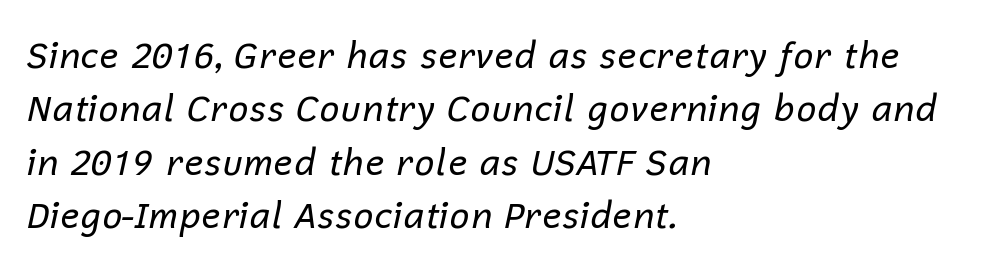
{"italic": "yes", "lean": "right", "slant_degrees": 12, "bold": "no", "weight": "regular", "width": "normal", "stroke_contrast": "low", "x_height": "medium", "monospaced": "no", "underline": "no", "align": "left", "line_spacing": "normal", "line_spacing_ratio": 1.48, "letter_spacing": "normal", "letter_spacing_em": 0.0, "glyph_px": 36}
